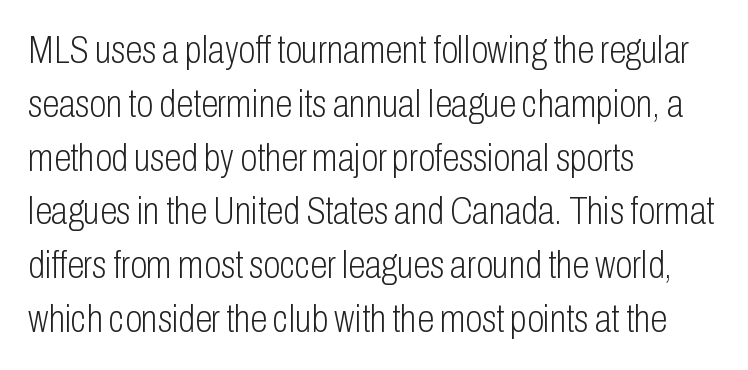
Q: Is the text bold? A: No.
Q: Is the text italic (slanted)? A: No, it is upright.
Q: Is the typeface a serif or a sans-serif typeface? A: Sans-serif.
Q: Is the text underlined? A: No.
Q: How is the paragraph aligned? A: Left-aligned.
Q: Is the spacing between letters normal or unusually wide? A: Normal.
Q: Is the spacing between lines tight, normal or loose? A: Normal.
Q: Width (condensed, normal, or wide)? A: Condensed.
Q: Stroke contrast? A: Low.
Q: x-height? A: Medium.
Q: Monospaced? A: No.
